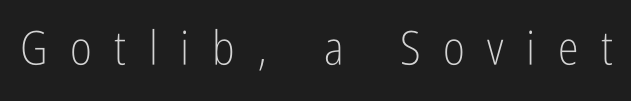
The image shows 47 px light, condensed sans-serif type, upright; set unusually wide letter spacing (+0.48 em), not underlined; low stroke contrast and a medium x-height.
